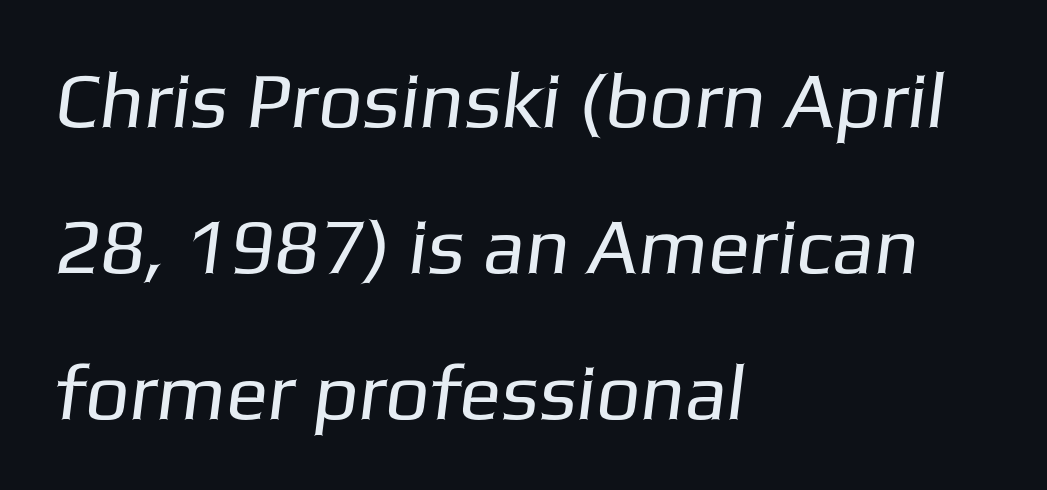
{"serif": "no", "bold": "no", "weight": "regular", "width": "normal", "stroke_contrast": "low", "x_height": "medium", "monospaced": "no", "underline": "no", "align": "left", "line_spacing_ratio": 1.87, "letter_spacing": "normal", "letter_spacing_em": 0.0, "glyph_px": 78}
